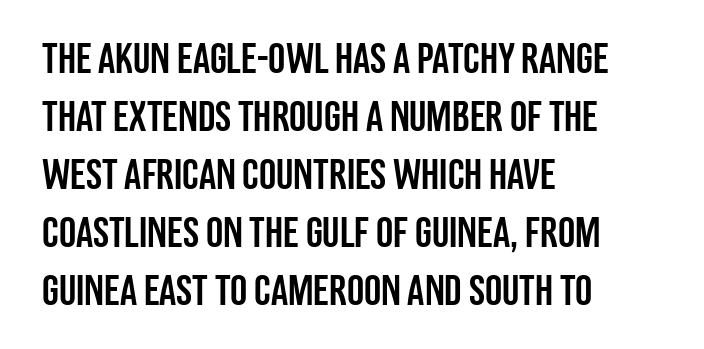
{"serif": "no", "italic": "no", "width": "condensed", "stroke_contrast": "low", "x_height": "large", "monospaced": "no", "underline": "no", "align": "left", "line_spacing": "normal", "line_spacing_ratio": 1.35, "letter_spacing": "normal", "letter_spacing_em": 0.0, "glyph_px": 43}
